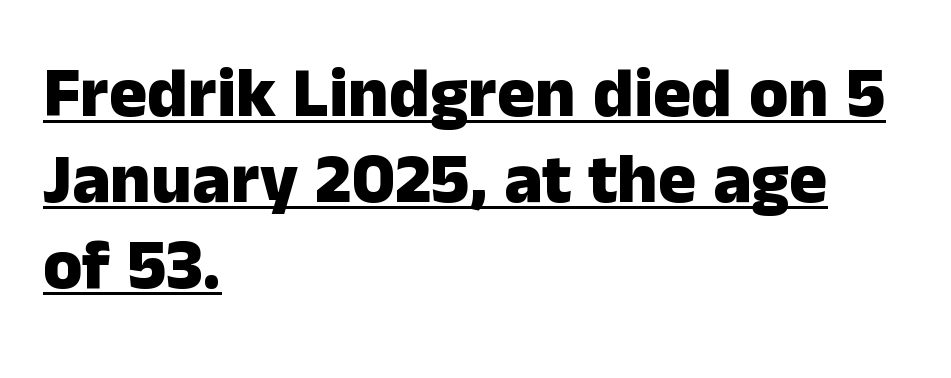
Q: Is the text bold? A: Yes.
Q: Is the text italic (slanted)? A: No, it is upright.
Q: Is the typeface a serif or a sans-serif typeface? A: Sans-serif.
Q: Is the text underlined? A: Yes.
Q: How is the paragraph aligned? A: Left-aligned.
Q: Is the spacing between letters normal or unusually wide? A: Normal.
Q: Width (condensed, normal, or wide)? A: Normal.
Q: Stroke contrast? A: Low.
Q: x-height? A: Medium.
Q: Monospaced? A: No.
